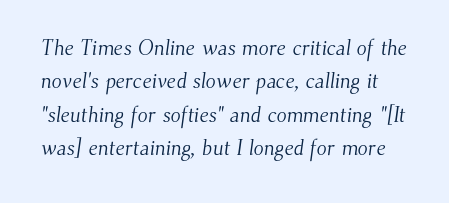
The image shows 21 px text type; set normal line spacing (1.59x), normal letter spacing, not underlined.
